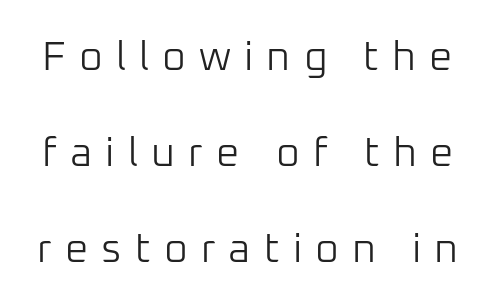
{"serif": "no", "italic": "no", "bold": "no", "weight": "light", "width": "normal", "stroke_contrast": "low", "x_height": "medium", "monospaced": "no", "underline": "no", "line_spacing": "loose", "line_spacing_ratio": 2.34, "letter_spacing": "wide", "letter_spacing_em": 0.32, "glyph_px": 41}
